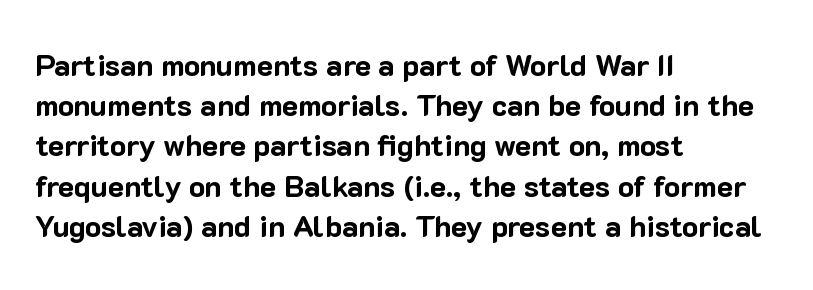
Q: Is the text bold? A: Yes.
Q: Is the text italic (slanted)? A: No, it is upright.
Q: Is the typeface a serif or a sans-serif typeface? A: Sans-serif.
Q: Is the text underlined? A: No.
Q: How is the paragraph aligned? A: Left-aligned.
Q: Is the spacing between letters normal or unusually wide? A: Normal.
Q: Is the spacing between lines tight, normal or loose? A: Normal.
Q: Width (condensed, normal, or wide)? A: Normal.
Q: Stroke contrast? A: Low.
Q: x-height? A: Medium.
Q: Monospaced? A: No.
